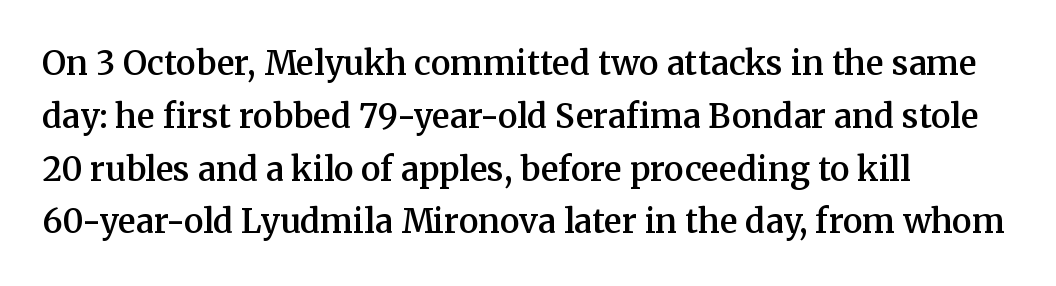
{"serif": "yes", "italic": "no", "bold": "semi", "weight": "semibold", "width": "normal", "stroke_contrast": "medium", "x_height": "medium", "monospaced": "no", "underline": "no", "align": "left", "line_spacing": "normal", "line_spacing_ratio": 1.6, "letter_spacing": "normal", "letter_spacing_em": 0.0, "glyph_px": 33}
